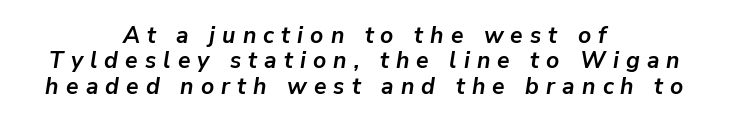
{"italic": "yes", "lean": "right", "slant_degrees": 9, "bold": "yes", "underline": "no", "align": "center", "line_spacing": "tight", "line_spacing_ratio": 1.1, "letter_spacing": "wide", "letter_spacing_em": 0.31, "glyph_px": 23}
